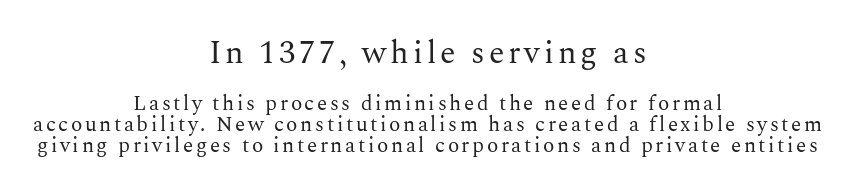
The image shows 32 px regular-weight serif type, upright; set centered, tight line spacing (1.01x), not underlined; the first (top) block is 1.52x larger; medium stroke contrast and a medium x-height.
